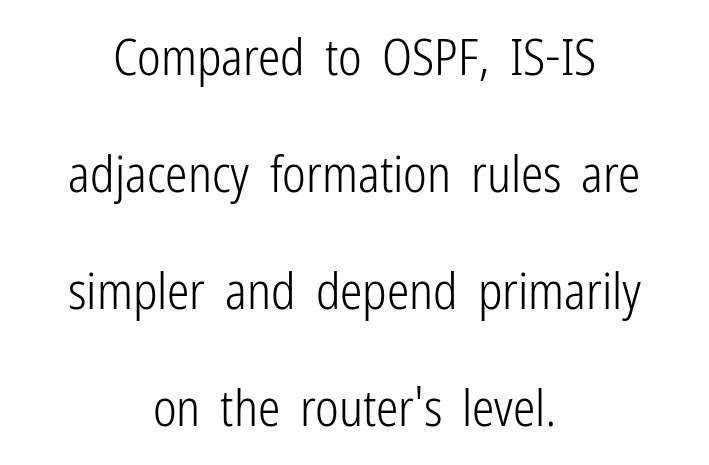
Varying glyph widths throughout — classic text-font behaviour. The font's upright variant was chosen for this text. Nope, no serifs anywhere on these letters. Clear beneath every line of the passage. Notice the wide empty band between every row — that's loose leading. Typeset on center — no edge is straight.
